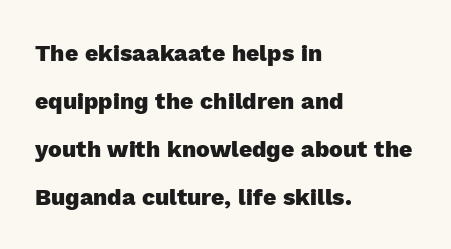
What's the leading like? Stretched, with rows far apart. Heft: maximum for text — a bold. Left-aligned paragraph, ragged on the right. The gaps between neighbouring characters are ordinary and unremarkable. Quick note: not italic, upright. A bare baseline throughout the passage.
